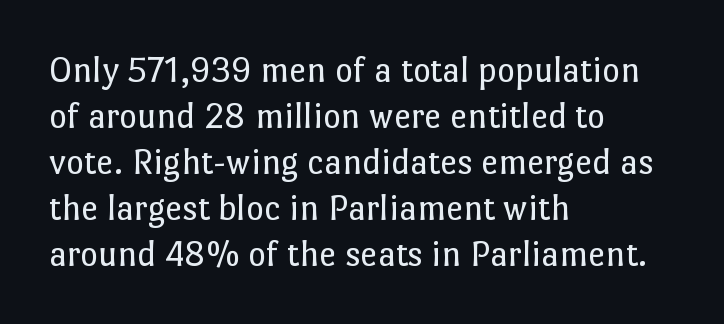
{"italic": "no", "bold": "no", "weight": "regular", "width": "normal", "stroke_contrast": "low", "x_height": "medium", "monospaced": "no", "underline": "no", "align": "left", "line_spacing_ratio": 1.21, "letter_spacing": "normal", "letter_spacing_em": 0.0, "glyph_px": 38}
